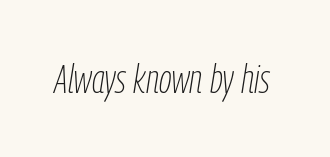
{"italic": "yes", "lean": "right", "slant_degrees": 9, "bold": "no", "weight": "thin", "width": "condensed", "stroke_contrast": "low", "x_height": "medium", "monospaced": "no", "underline": "no", "letter_spacing": "normal", "letter_spacing_em": 0.0, "glyph_px": 40}
